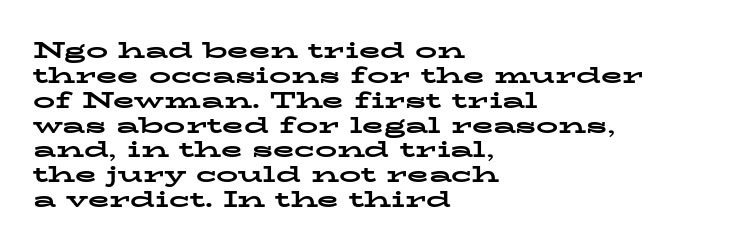
{"italic": "no", "bold": "yes", "underline": "no", "align": "left", "line_spacing": "tight", "line_spacing_ratio": 1.13, "letter_spacing": "normal", "letter_spacing_em": 0.0, "glyph_px": 22}
